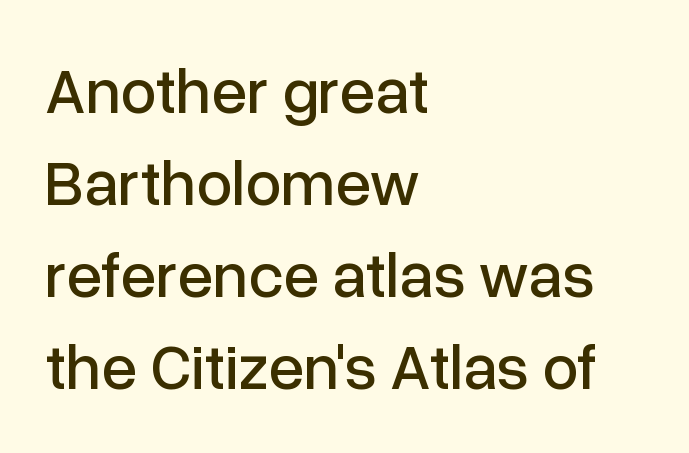
No feet cap the strokes, marking this as sans-serif type. The passage is arranged the way most books set body copy — flush left. You could not count columns in this text — the font is proportionally spaced. The typography opts for an upright posture over an oblique one. The line texture is even and compact thanks to regular tracking.
